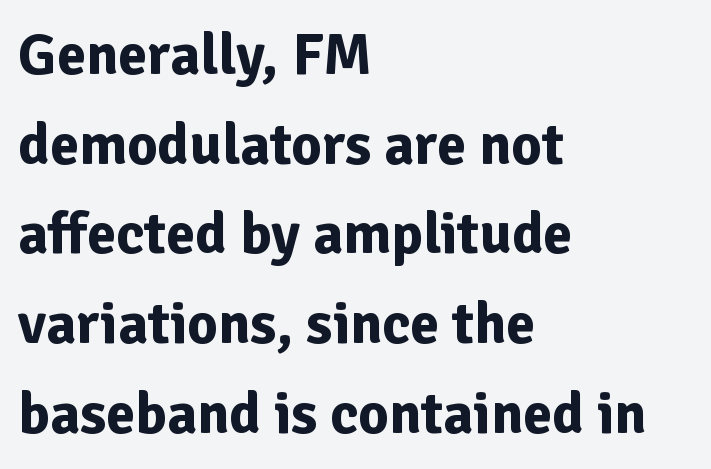
Nothing unusual about the tracking: characters are spaced as the font intends. Pretty heavy lettering here — definitely bold. It's the straight-up-and-down kind of type. Stroke terminals: plain, sans-serif. Casual observation: everything's shoved over to the left.
